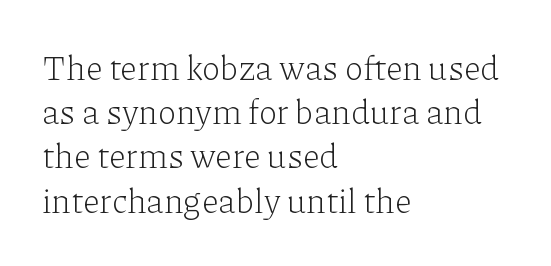
{"serif": "yes", "italic": "no", "bold": "no", "weight": "light", "width": "normal", "stroke_contrast": "low", "x_height": "medium", "monospaced": "no", "underline": "no", "align": "left", "line_spacing": "normal", "line_spacing_ratio": 1.3, "letter_spacing": "normal", "letter_spacing_em": 0.0, "glyph_px": 34}
